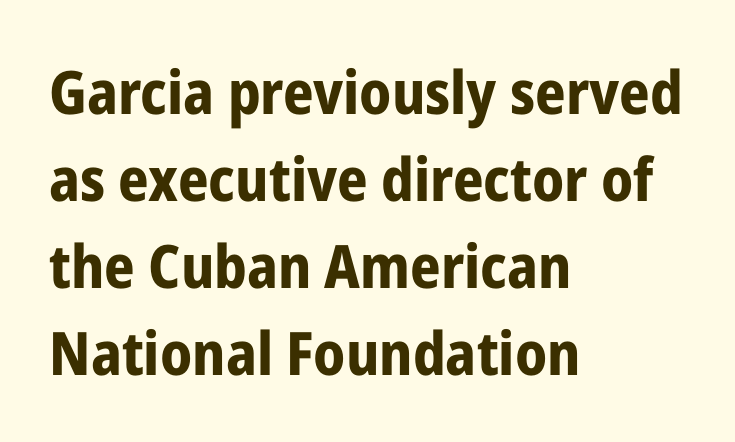
The image shows 60 px bold, condensed sans-serif type, upright; set left-aligned, normal line spacing (1.45x), normal letter spacing, not underlined; low stroke contrast and a medium x-height.
